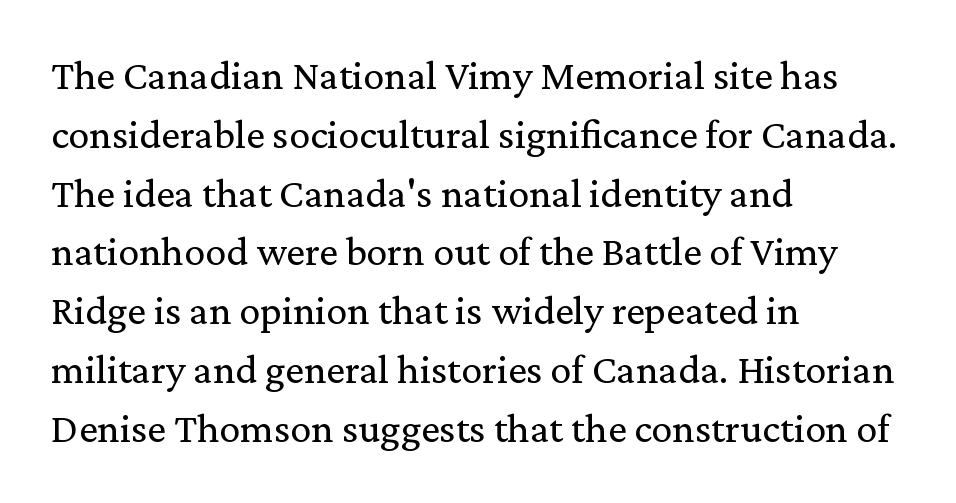
This rendering employs a face with finishing strokes, i.e., a serif. Bold? No — there's no thickening of the strokes. The gap between lines stays unmarked. Think of a printed novel: that variable character pitch is what you see here. Posture: upright roman.
